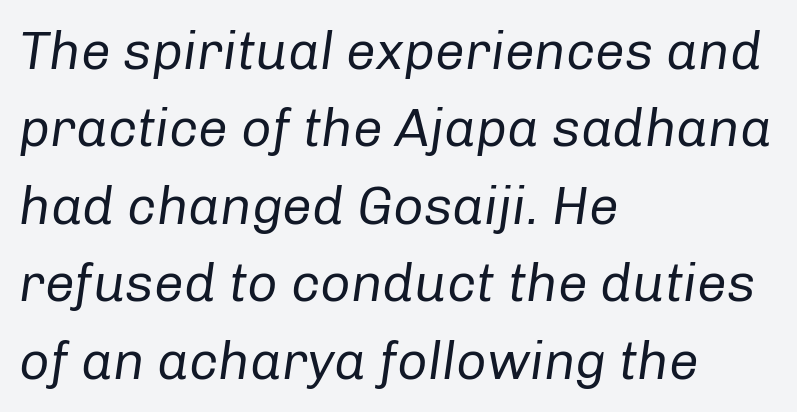
This sample uses plain, unmodified letter spacing. Character widths vary here, with narrow letters taking less room than wide ones. This sample is left-justified, so line endings fall wherever the words run out. Italic? Definitely — the glyphs are oblique.
